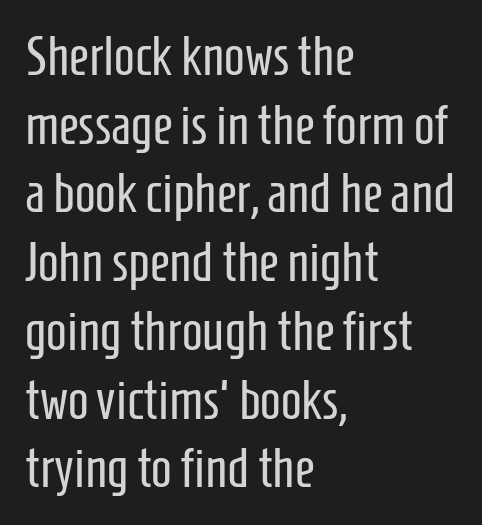
The image shows 55 px regular-weight, condensed sans-serif type, upright; set left-aligned, normal line spacing (1.25x), normal letter spacing, not underlined; low stroke contrast and a medium x-height.
